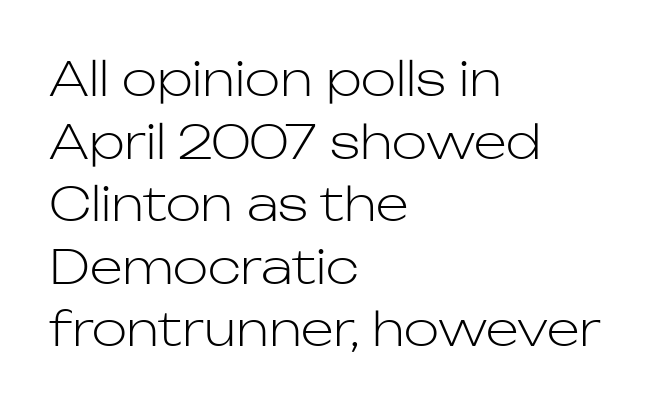
{"serif": "no", "italic": "no", "bold": "no", "weight": "light", "width": "normal", "stroke_contrast": "low", "x_height": "medium", "monospaced": "no", "underline": "no", "align": "left", "line_spacing": "normal", "line_spacing_ratio": 1.33, "letter_spacing": "normal", "letter_spacing_em": 0.0, "glyph_px": 47}
